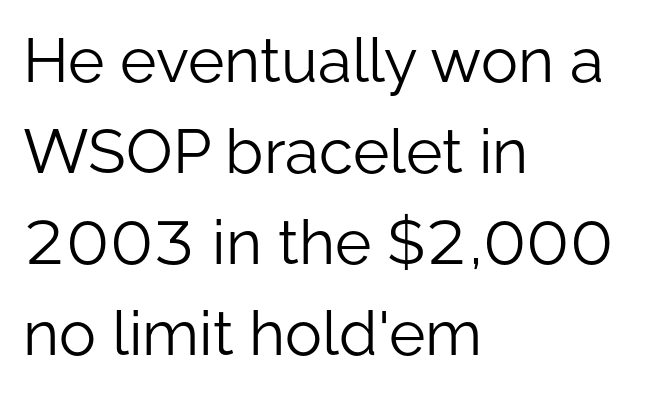
Nope, no serifs anywhere on these letters. Here the designer chose a conventional face with non-uniform glyph widths. Any mark beneath the type? The region is blank. Typeset ragged right — the left edge is the straight one.
